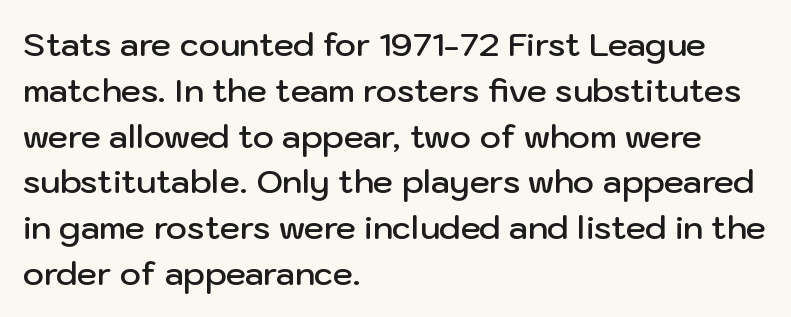
{"serif": "no", "italic": "no", "bold": "semi", "weight": "semibold", "width": "normal", "stroke_contrast": "low", "x_height": "medium", "monospaced": "no", "underline": "no", "align": "left", "line_spacing": "normal", "line_spacing_ratio": 1.43, "letter_spacing": "normal", "letter_spacing_em": 0.0, "glyph_px": 32}
